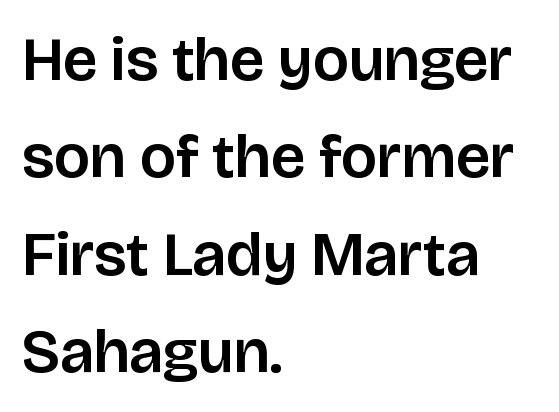
Q: Is the text italic (slanted)? A: No, it is upright.
Q: Is the typeface a serif or a sans-serif typeface? A: Sans-serif.
Q: Is the text underlined? A: No.
Q: How is the paragraph aligned? A: Left-aligned.
Q: Is the spacing between letters normal or unusually wide? A: Normal.
Q: Is the spacing between lines tight, normal or loose? A: Normal.
Q: Width (condensed, normal, or wide)? A: Normal.
Q: Stroke contrast? A: Low.
Q: x-height? A: Large.
Q: Monospaced? A: No.
